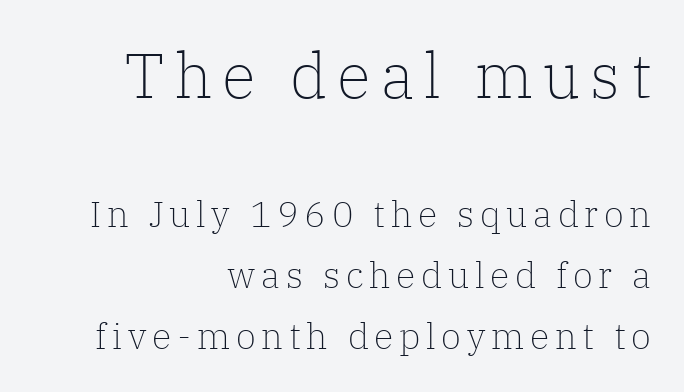
Caption: multi-line text, flush right, ragged left. A typesetter would call this proportional, since set widths differ per character. These lines were composed using upright roman letters. This is not heavy type; no bold has been used. Line spacing here is normal.
